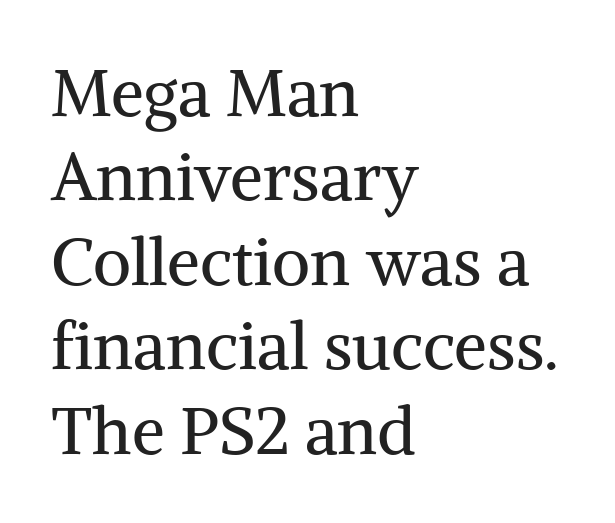
The image shows 66 px regular-weight serif type, upright; set left-aligned, normal line spacing (1.28x), normal letter spacing, not underlined; medium stroke contrast and a medium x-height.
